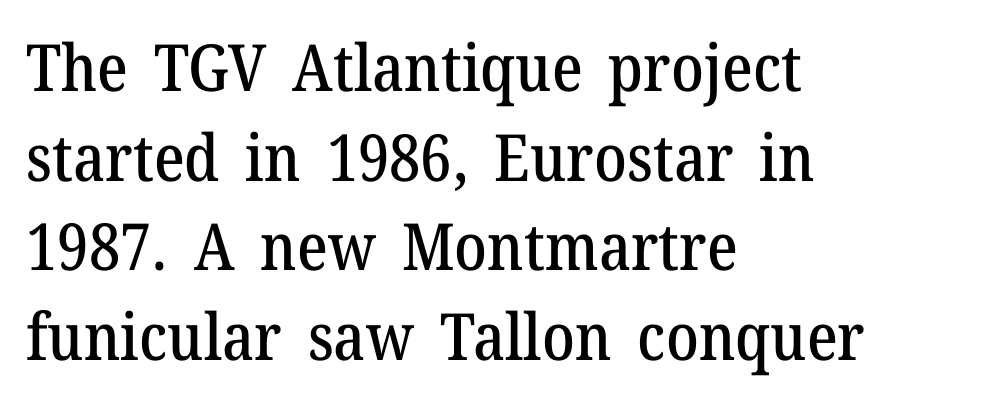
Q: Is the text italic (slanted)? A: No, it is upright.
Q: Is the typeface a serif or a sans-serif typeface? A: Serif.
Q: Is the text underlined? A: No.
Q: How is the paragraph aligned? A: Left-aligned.
Q: Is the spacing between letters normal or unusually wide? A: Normal.
Q: Is the spacing between lines tight, normal or loose? A: Normal.
Q: Width (condensed, normal, or wide)? A: Normal.
Q: Stroke contrast? A: Medium.
Q: x-height? A: Medium.
Q: Monospaced? A: No.
